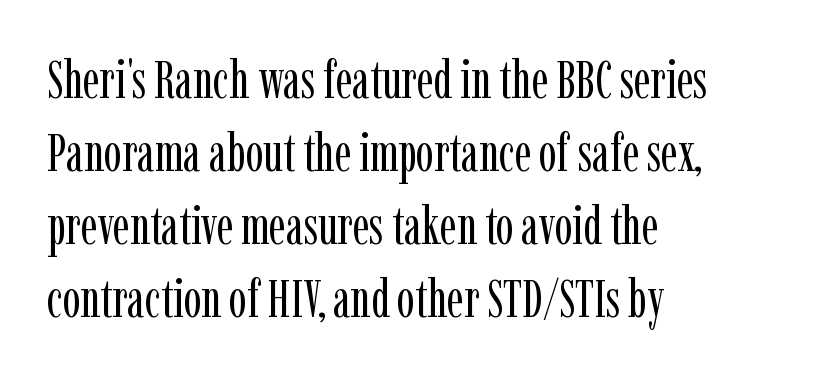
Characters follow at the spacing the type designer built in. Serifs: yes, visible at the terminals of the letterforms. Only glyphs here, with clear space below each row. Is this a heavy cut? Hardly; it is regular or lighter.
